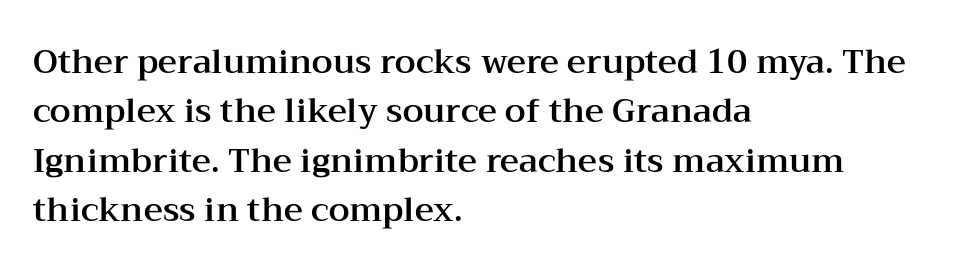
Q: Is the text italic (slanted)? A: No, it is upright.
Q: Is the typeface a serif or a sans-serif typeface? A: Serif.
Q: Is the text underlined? A: No.
Q: How is the paragraph aligned? A: Left-aligned.
Q: Is the spacing between letters normal or unusually wide? A: Normal.
Q: Is the spacing between lines tight, normal or loose? A: Normal.
Q: Width (condensed, normal, or wide)? A: Wide.
Q: Stroke contrast? A: Medium.
Q: x-height? A: Medium.
Q: Monospaced? A: No.
